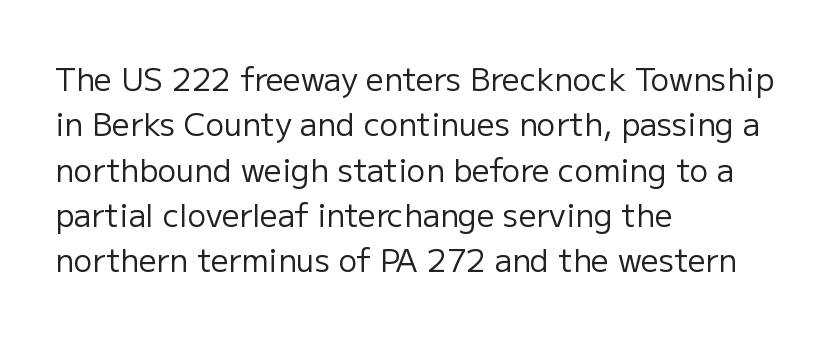
The image shows 31 px regular-weight sans-serif type, upright; set left-aligned, normal line spacing (1.46x), normal letter spacing, not underlined; low stroke contrast and a medium x-height.
